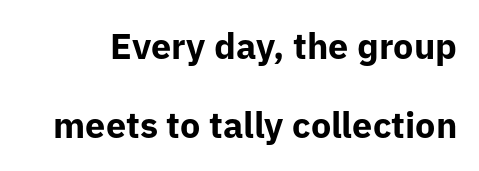
Q: Is the text bold? A: Yes.
Q: Is the text italic (slanted)? A: No, it is upright.
Q: Is the typeface a serif or a sans-serif typeface? A: Sans-serif.
Q: Is the text underlined? A: No.
Q: Is the spacing between letters normal or unusually wide? A: Normal.
Q: Is the spacing between lines tight, normal or loose? A: Loose.
Q: Width (condensed, normal, or wide)? A: Normal.
Q: Stroke contrast? A: Low.
Q: x-height? A: Medium.
Q: Monospaced? A: No.
